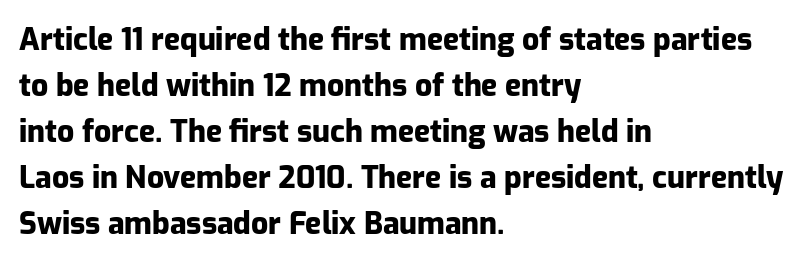
The image shows 30 px heavy sans-serif type, upright; set left-aligned, normal line spacing (1.53x), normal letter spacing, not underlined; low stroke contrast and a medium x-height.
